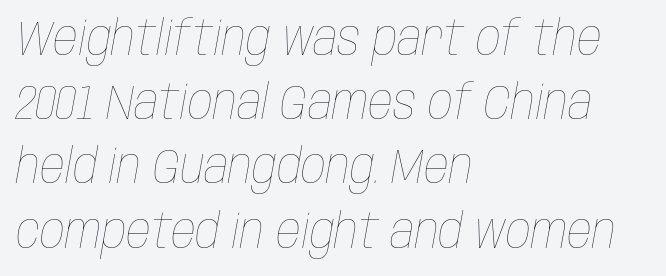
Q: Is the text bold? A: No.
Q: Is the text italic (slanted)? A: Yes, it leans right by about 10 degrees.
Q: Is the text underlined? A: No.
Q: How is the paragraph aligned? A: Left-aligned.
Q: Is the spacing between letters normal or unusually wide? A: Normal.
Q: Is the spacing between lines tight, normal or loose? A: Normal.
Q: Width (condensed, normal, or wide)? A: Condensed.
Q: Stroke contrast? A: Low.
Q: x-height? A: Large.
Q: Monospaced? A: No.
